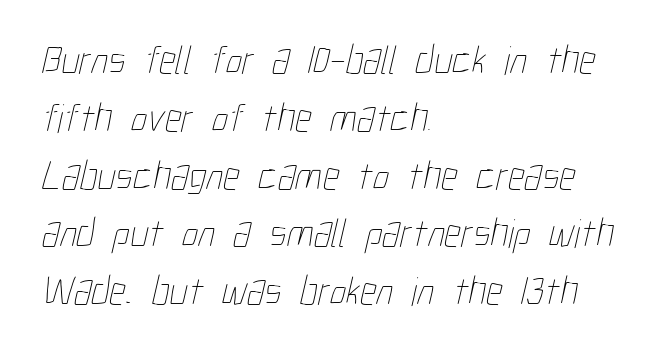
No letter is thick-stroked: the sample isn't bold. Inter-character spacing is left at the font's built-in metrics. A typesetter would call this leading conventional body-copy spacing. Underline: absent.
